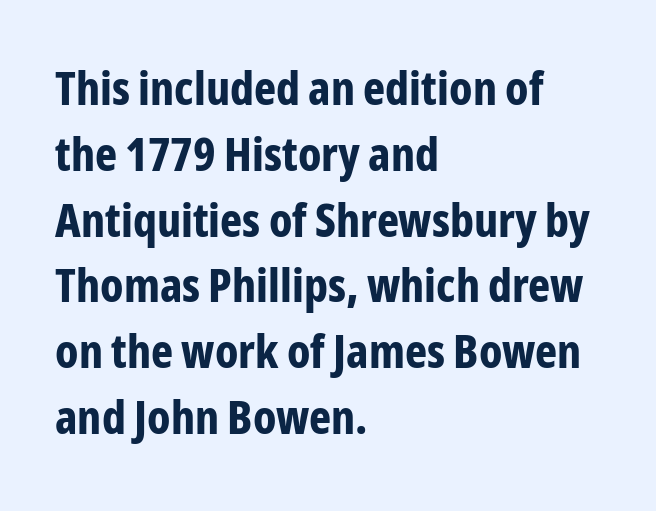
{"serif": "no", "italic": "no", "bold": "yes", "weight": "bold", "width": "condensed", "stroke_contrast": "low", "x_height": "medium", "monospaced": "no", "underline": "no", "align": "left", "line_spacing": "normal", "line_spacing_ratio": 1.4, "letter_spacing": "normal", "letter_spacing_em": 0.0, "glyph_px": 47}
